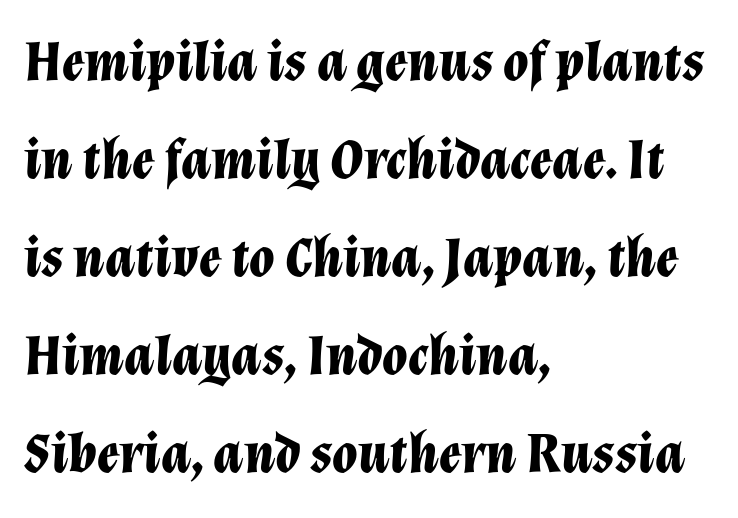
The letterforms sit shoulder to shoulder at normal distance. Every character sits at an angle, as italics do. Proportional: the letters do not fall into vertical columns. The space beneath each line is pristine and unruled. Is there much room between lines? A standard amount, neither cramped nor airy. Every letter is thick-stroked: bold, no question.
